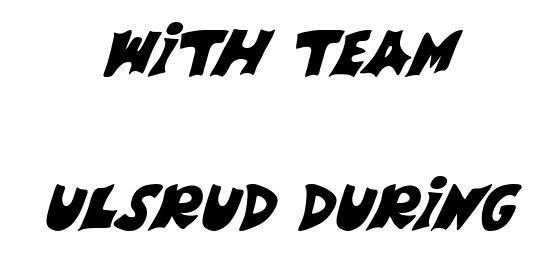
The image shows 62 px sans-serif type; set centered, loose line spacing (2.48x), normal letter spacing, not underlined; medium stroke contrast and a large x-height.
